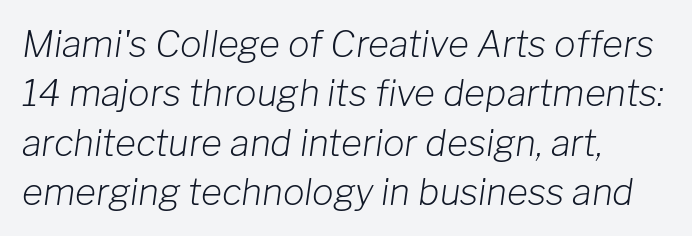
Q: Is the text bold? A: No.
Q: Is the text italic (slanted)? A: Yes, it leans right by about 8 degrees.
Q: Is the text underlined? A: No.
Q: How is the paragraph aligned? A: Left-aligned.
Q: Is the spacing between letters normal or unusually wide? A: Normal.
Q: Is the spacing between lines tight, normal or loose? A: Normal.
Q: Width (condensed, normal, or wide)? A: Normal.
Q: Stroke contrast? A: Low.
Q: x-height? A: Medium.
Q: Monospaced? A: No.
